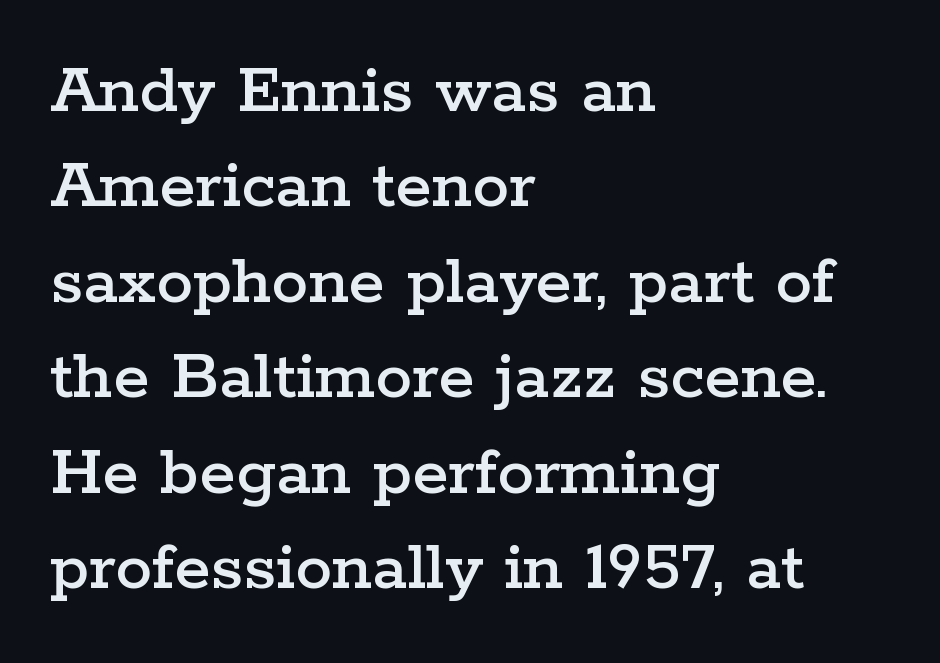
Ascenders rise straight up at ninety degrees. Examine the stroke ends and you'll spot serifs. A typesetter would call this zero additional tracking. Bare-footed words on every line. Summary of vertical rhythm: regular, with standard interline spacing. One-word summary of the alignment: left.
